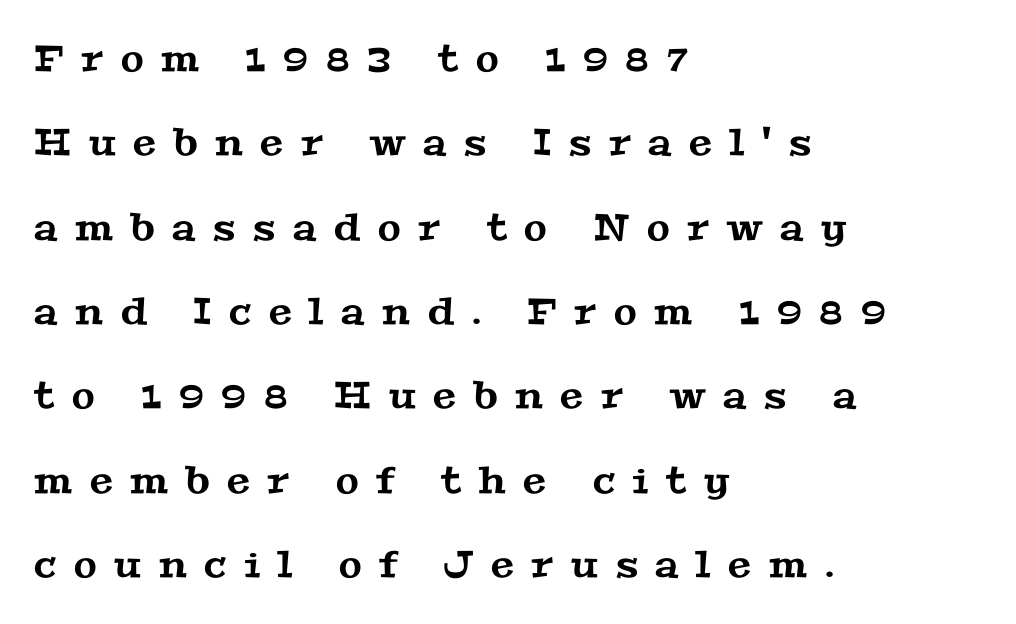
Quick note: underline off. Observe the serifs anchoring each vertical stroke in this sample. Note the varied advance widths — an 'i' is clearly narrower than an 'm'. Leading: increased. Observe the wide spacing: letters keep a clear distance from each other.
